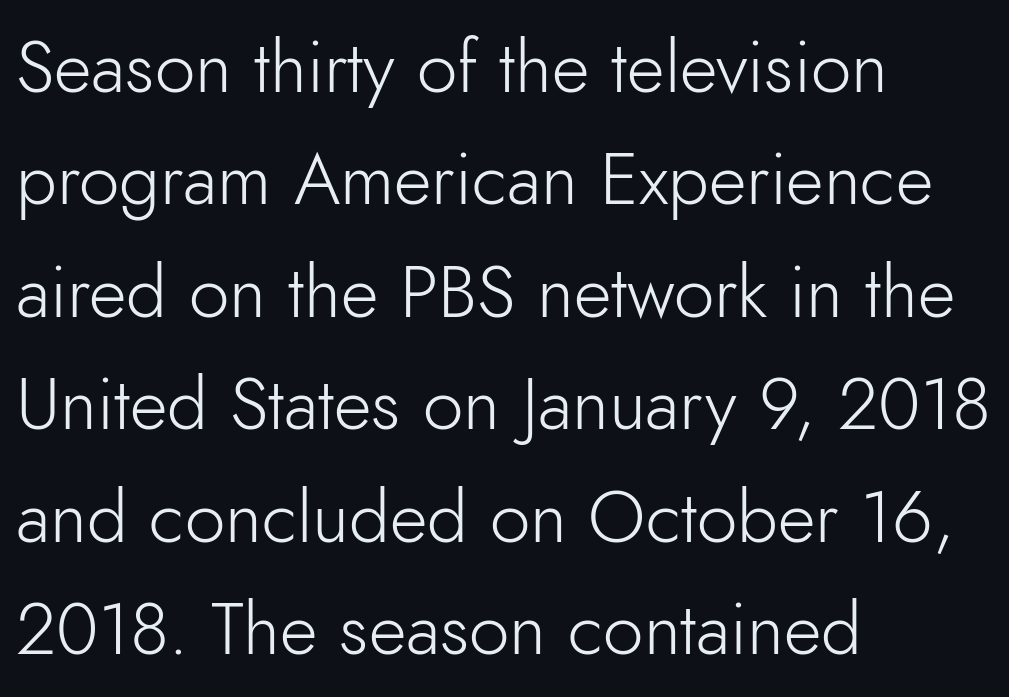
This is sans-serif lettering, the kind often seen on screens and signage. Each word holds together tightly as a unit, with standard inter-letter gaps. Does the lettering tilt? It doesn't — this is upright. A bare baseline throughout the passage. The setting favours the left margin, as ordinary paragraphs usually do. The leading is moderate, giving the passage an even texture.
